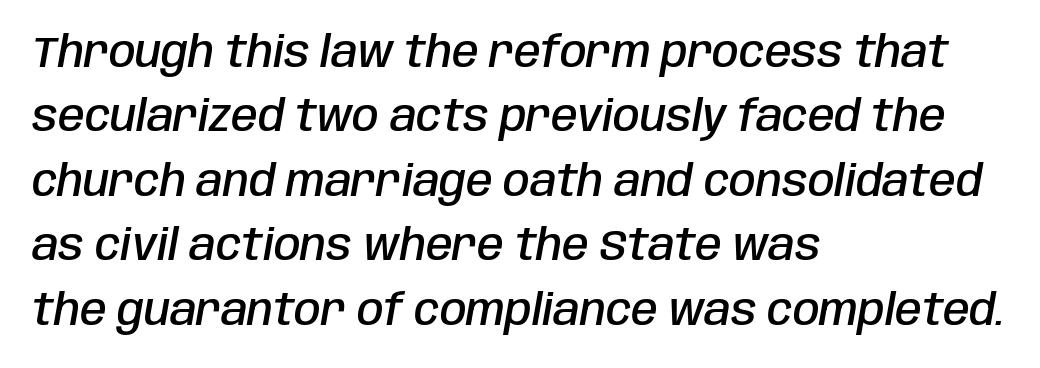
Q: Is the text bold? A: Semi-bold.
Q: Is the text italic (slanted)? A: Yes, it leans right by about 10 degrees.
Q: Is the text underlined? A: No.
Q: How is the paragraph aligned? A: Left-aligned.
Q: Is the spacing between letters normal or unusually wide? A: Normal.
Q: Is the spacing between lines tight, normal or loose? A: Normal.
Q: Width (condensed, normal, or wide)? A: Condensed.
Q: Stroke contrast? A: Low.
Q: x-height? A: Large.
Q: Monospaced? A: No.
